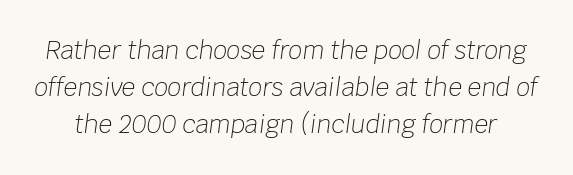
{"italic": "yes", "lean": "right", "slant_degrees": 8, "bold": "no", "underline": "no", "line_spacing": "normal", "line_spacing_ratio": 1.54, "letter_spacing": "normal", "letter_spacing_em": 0.0, "glyph_px": 24}
